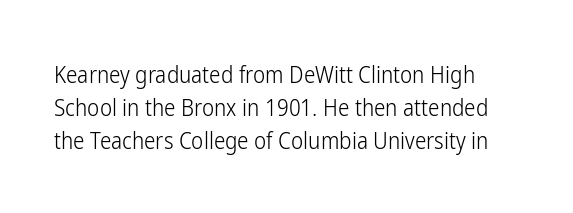
Q: Is the text bold? A: No.
Q: Is the text italic (slanted)? A: No, it is upright.
Q: Is the text underlined? A: No.
Q: Is the spacing between letters normal or unusually wide? A: Normal.
Q: Is the spacing between lines tight, normal or loose? A: Normal.
